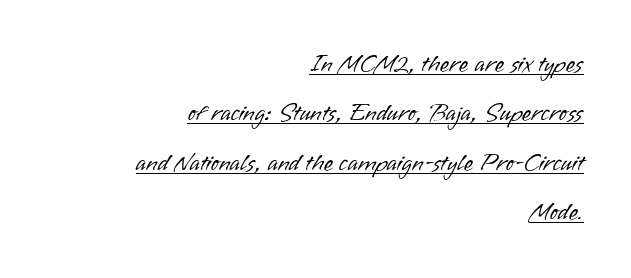
Summary of weight: not heavy and not bold. Short note: letters normally spaced. A student would call this right alignment; a typographer would say flush right, rag left. A baseline rule has been typeset under these characters. The leading is generous, giving the passage an open texture.
